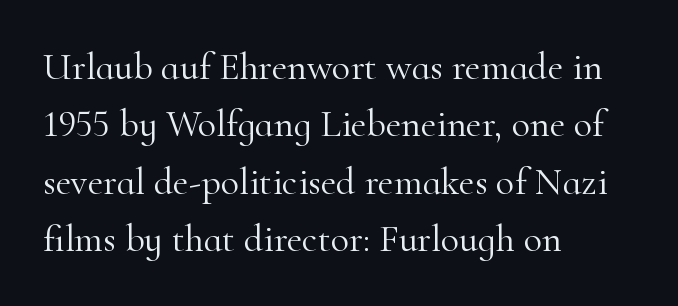
The image shows 38 px light serif type, upright; set left-aligned, normal line spacing (1.51x), normal letter spacing, not underlined; high stroke contrast and a small x-height.
